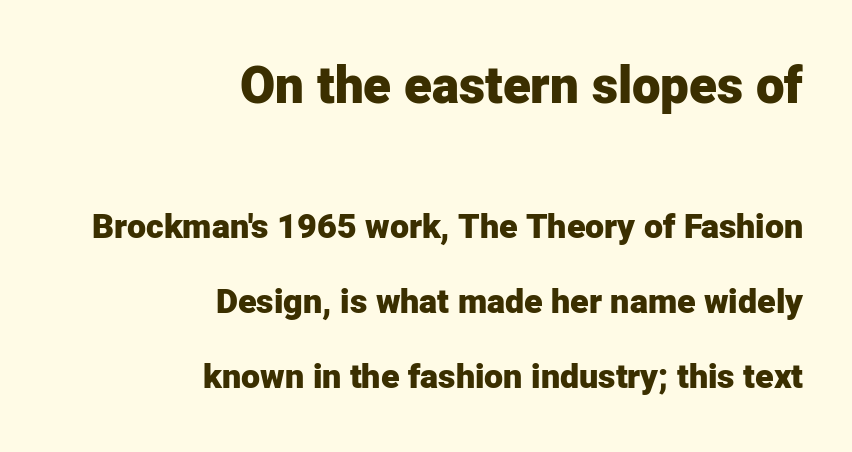
Look at the bottom of the vertical strokes: they stop flat, with no serifs. The letters stand upright; this is a roman face. The rag falls on the left side of this text block. Proportional: the letters do not fall into vertical columns. In terms of weight, the rendering is a true, heavy bold. These two chunks differ in scale, with the top chunk taking the larger measure.
